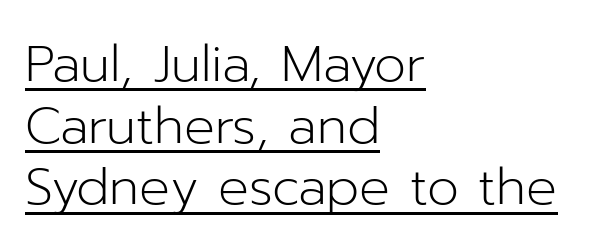
The image shows 51 px light sans-serif type, upright; set left-aligned, line spacing 1.21x, normal letter spacing, underlined; low stroke contrast and a medium x-height.
